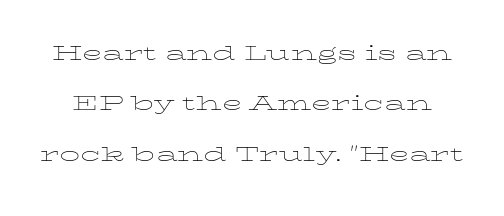
Rendered with straight, roman letterforms. Ink coverage per letter is moderate at most. The passage shown has conventional tracking throughout. The baseline area is clear.
